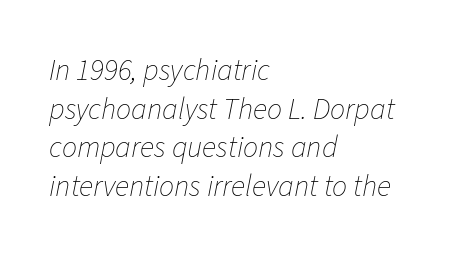
The image shows 30 px thin type, italic (leaning right); set left-aligned, normal line spacing (1.29x), normal letter spacing, not underlined; low stroke contrast and a medium x-height.
